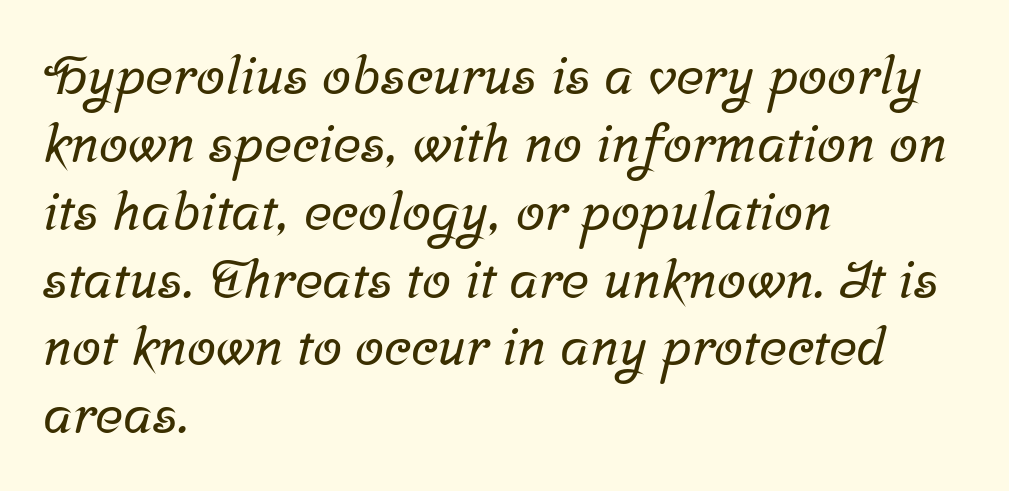
Q: Is the text underlined? A: No.
Q: How is the paragraph aligned? A: Left-aligned.
Q: Is the spacing between letters normal or unusually wide? A: Normal.
Q: Is the spacing between lines tight, normal or loose? A: Normal.
Q: Width (condensed, normal, or wide)? A: Normal.
Q: Stroke contrast? A: Low.
Q: x-height? A: Medium.
Q: Monospaced? A: No.
